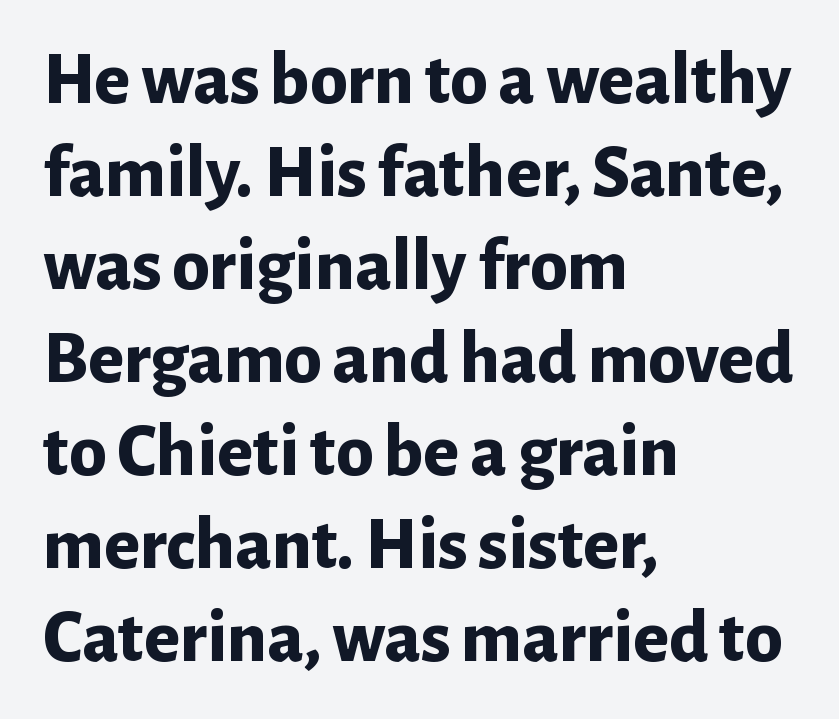
The image shows 75 px bold sans-serif type, upright; set left-aligned, line spacing 1.24x, normal letter spacing, not underlined; low stroke contrast and a medium x-height.
